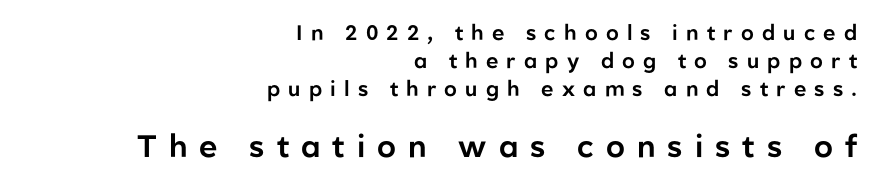
Does the type have serifs? No, each stem ends abruptly. The lines are quadded right. The font's upright variant was chosen for this text. The type is letterspaced generously, with wide tracking. Looks like regular typesetting: each glyph gets only the width it needs.
